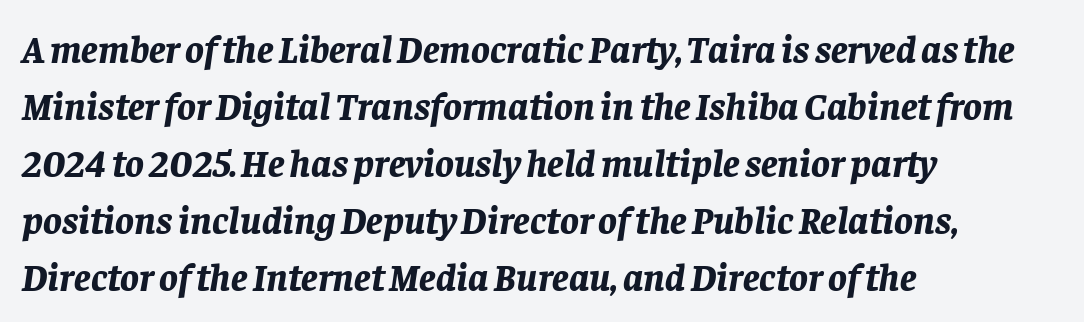
The paragraph has a hard left edge and a soft right edge. Baseline-to-baseline distance is the conventional proportion of letter height. Each letter keeps its own natural width here, so spacing adapts to shape. Typesetter's note: full bold, strokes at maximum text heaviness.
